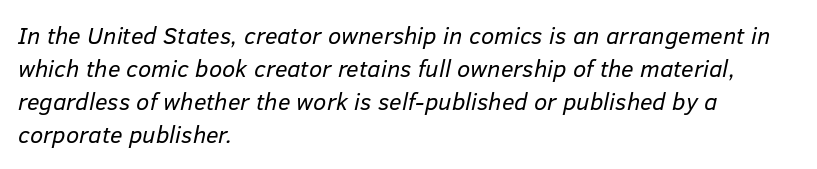
{"italic": "yes", "lean": "right", "slant_degrees": 12, "bold": "no", "underline": "no", "align": "left", "line_spacing": "normal", "line_spacing_ratio": 1.38, "letter_spacing": "normal", "letter_spacing_em": 0.0, "glyph_px": 24}
